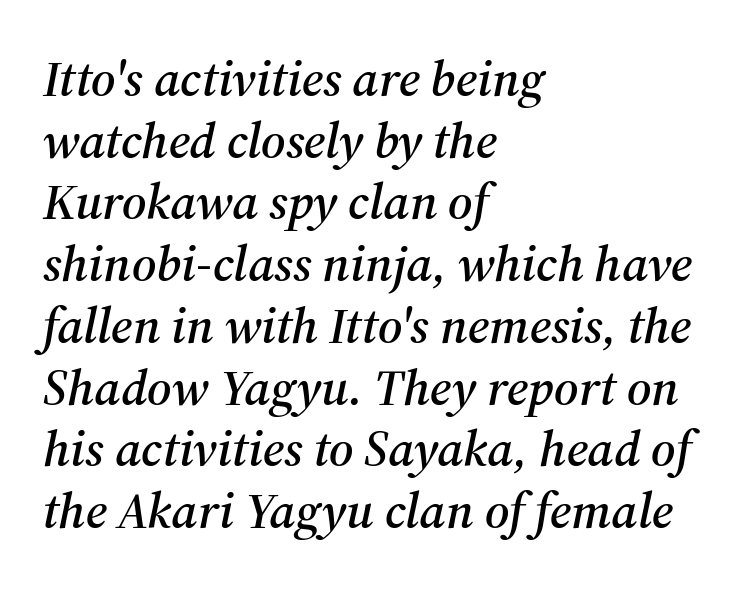
Q: Is the text italic (slanted)? A: Yes, it leans right by about 12 degrees.
Q: Is the typeface a serif or a sans-serif typeface? A: Serif.
Q: Is the text underlined? A: No.
Q: How is the paragraph aligned? A: Left-aligned.
Q: Is the spacing between letters normal or unusually wide? A: Normal.
Q: Width (condensed, normal, or wide)? A: Normal.
Q: Stroke contrast? A: Medium.
Q: x-height? A: Medium.
Q: Monospaced? A: No.
